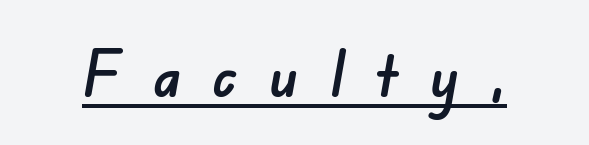
The image shows 63 px sans-serif type; set unusually wide letter spacing (+0.5 em), underlined; low stroke contrast and a small x-height.
